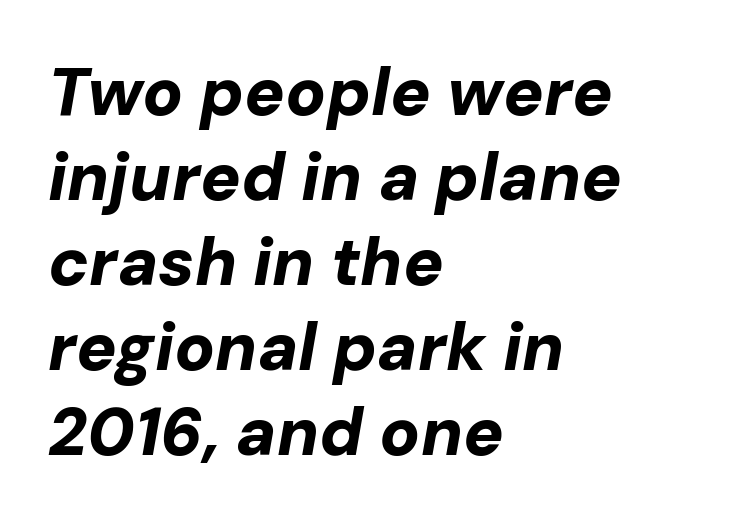
Q: Is the text bold? A: Yes.
Q: Is the text italic (slanted)? A: Yes, it leans right by about 10 degrees.
Q: Is the text underlined? A: No.
Q: How is the paragraph aligned? A: Left-aligned.
Q: Is the spacing between letters normal or unusually wide? A: Normal.
Q: Is the spacing between lines tight, normal or loose? A: Normal.
Q: Width (condensed, normal, or wide)? A: Normal.
Q: Stroke contrast? A: Low.
Q: x-height? A: Medium.
Q: Monospaced? A: No.
